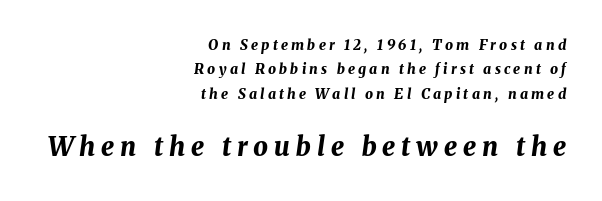
This sample is right-justified, so line beginnings fall wherever the words allow. Descenders are the only things crossing below the line. Note: smaller setting up top, larger setting below. There is plenty of visible air inserted between adjacent glyphs. It's the slanting kind of type. The strokes are fattened all the way to bold.
